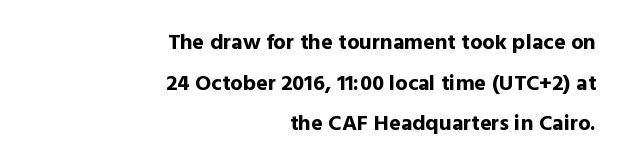
The font is running at its bold setting. The compositor pushed each line to the right boundary. You can tell it's not italic because the verticals are truly vertical. Has an underline been added? It has not. Spacing between characters is what you'd get straight out of the box.
